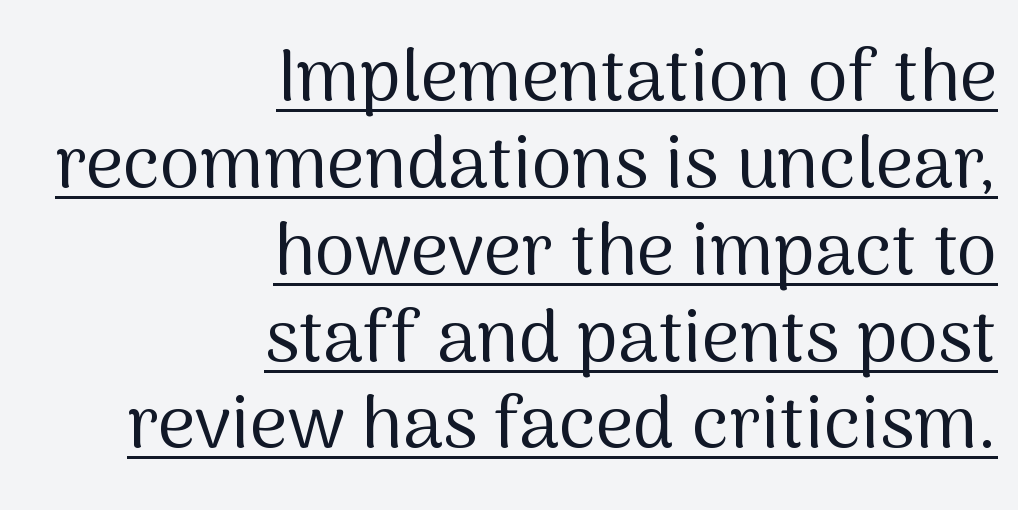
The letters carry no serifs — their stems end cleanly without finishing strokes. It's the straight-up-and-down kind of type. These lines stack with their right ends in a neat column. Unbolded letterforms with no extra heft.
